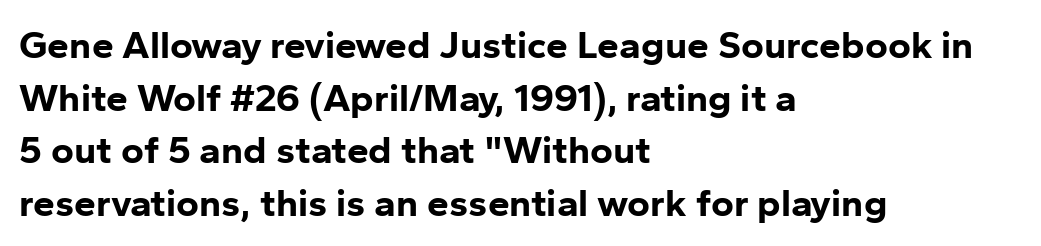
{"serif": "no", "italic": "no", "bold": "yes", "weight": "bold", "width": "normal", "stroke_contrast": "low", "x_height": "medium", "monospaced": "no", "underline": "no", "align": "left", "line_spacing": "normal", "line_spacing_ratio": 1.35, "letter_spacing": "normal", "letter_spacing_em": 0.0, "glyph_px": 39}
